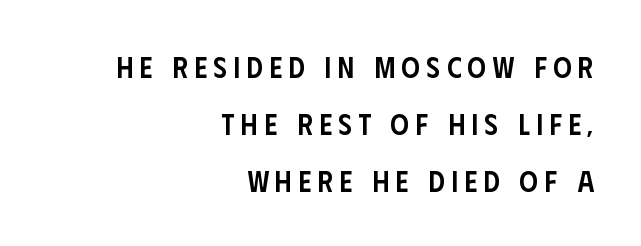
The image shows 29 px semibold, condensed sans-serif type, upright; set right-aligned, loose line spacing (1.96x), unusually wide letter spacing (+0.22 em), not underlined; low stroke contrast and a large x-height.
